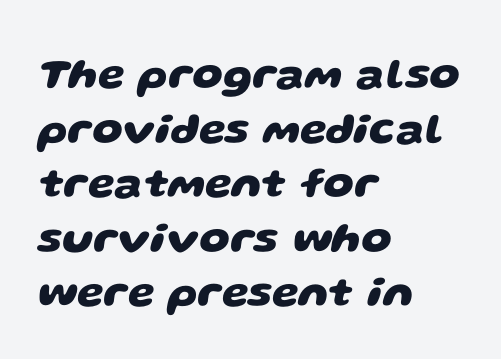
{"serif": "no", "bold": "yes", "weight": "heavy", "width": "wide", "stroke_contrast": "low", "x_height": "large", "monospaced": "no", "underline": "no", "align": "left", "line_spacing": "normal", "line_spacing_ratio": 1.27, "letter_spacing": "normal", "letter_spacing_em": 0.0, "glyph_px": 43}
